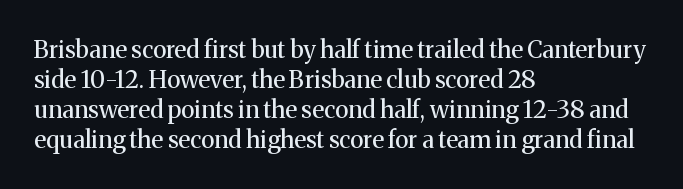
Honestly, there is no underline to notice here at all. The font's upright variant was chosen for this text. Horizontally, the lines are justified to the leading edge only. Bold? No — there's no thickening of the strokes.
